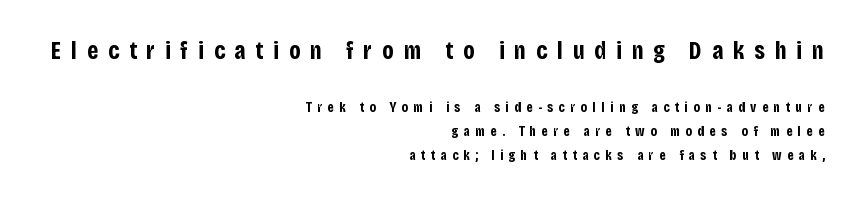
The rendering uses a bold face; every stroke is thick and dark. The gaps between neighbouring characters are conspicuously large. The typography opts for an upright posture over an oblique one. If you squint, the top block still reads clearly — it's the larger of the two.
